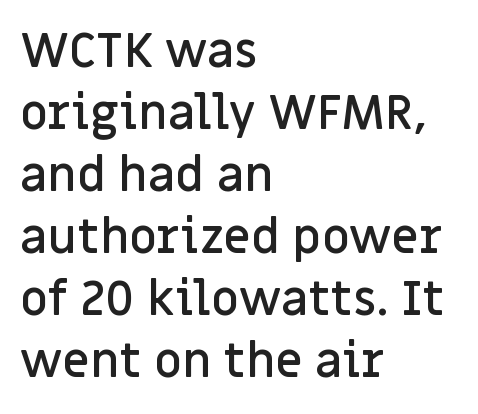
{"serif": "no", "italic": "no", "bold": "semi", "weight": "semibold", "width": "normal", "stroke_contrast": "low", "x_height": "large", "monospaced": "no", "underline": "no", "align": "left", "line_spacing": "normal", "line_spacing_ratio": 1.29, "letter_spacing": "normal", "letter_spacing_em": 0.0, "glyph_px": 48}
